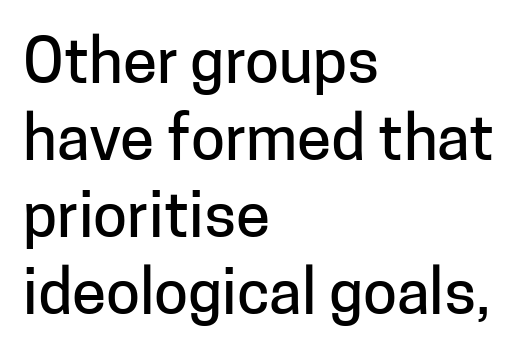
The image shows 62 px sans-serif type, upright; set left-aligned, line spacing 1.24x, normal letter spacing, not underlined; low stroke contrast and a medium x-height.
